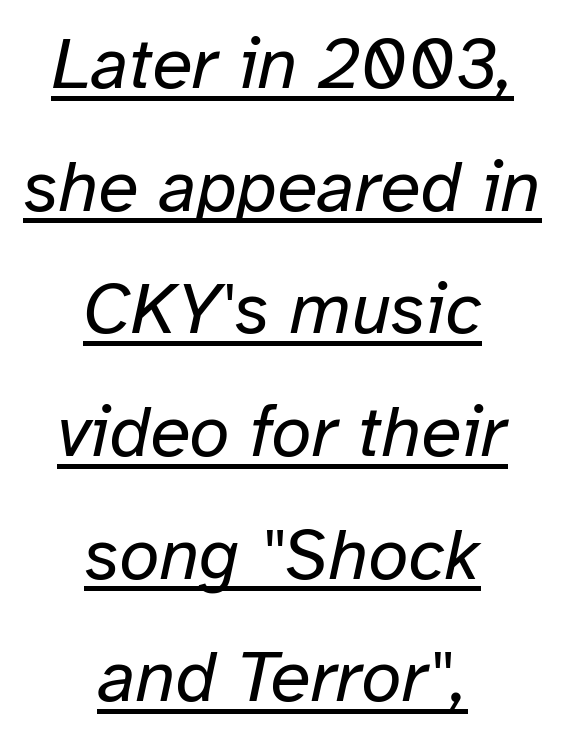
Q: Is the text bold? A: No.
Q: Is the text italic (slanted)? A: Yes, it leans right by about 12 degrees.
Q: Is the text underlined? A: Yes.
Q: How is the paragraph aligned? A: Centered.
Q: Is the spacing between letters normal or unusually wide? A: Normal.
Q: Is the spacing between lines tight, normal or loose? A: Normal.
Q: Width (condensed, normal, or wide)? A: Normal.
Q: Stroke contrast? A: Low.
Q: x-height? A: Medium.
Q: Monospaced? A: No.
